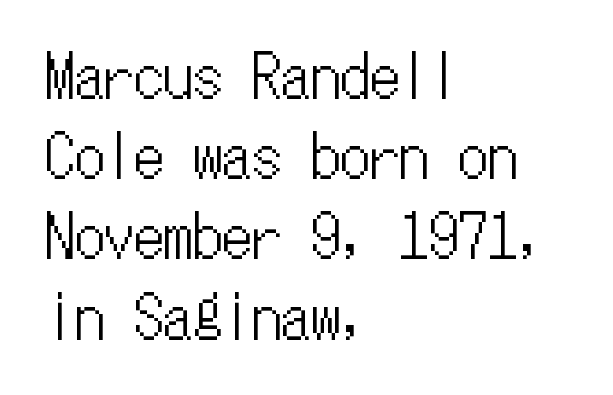
Left-aligned paragraph, ragged on the right. These lines are rendered in a fixed-pitch font. Is there much room between lines? A standard amount, neither cramped nor airy. In terms of letterspacing, this is plain default setting. Posture: upright roman. The strip under each line holds only bare page.
